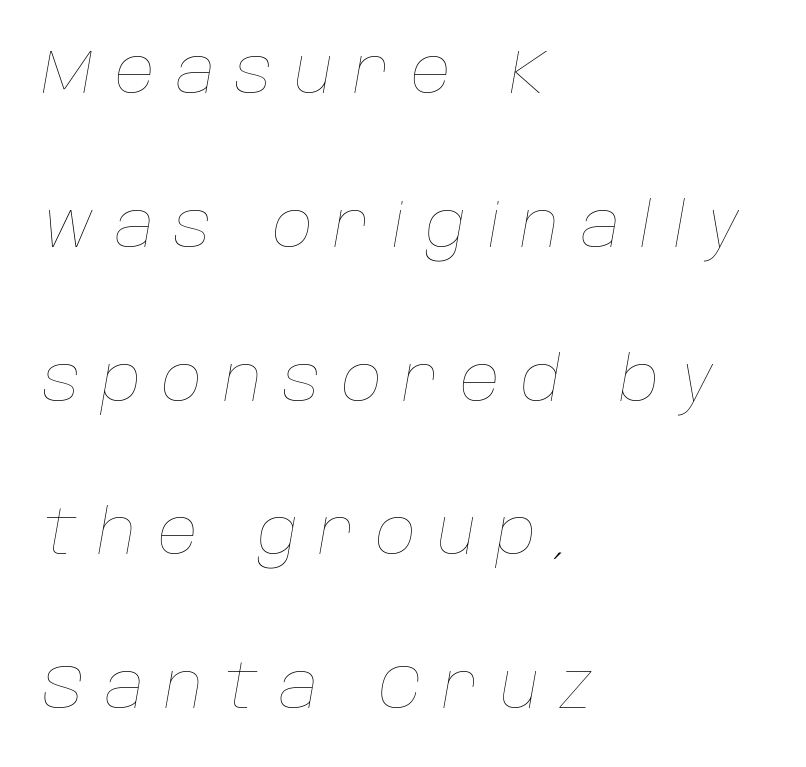
{"italic": "yes", "lean": "right", "slant_degrees": 10, "bold": "no", "weight": "thin", "width": "normal", "stroke_contrast": "low", "x_height": "large", "monospaced": "no", "underline": "no", "align": "left", "line_spacing": "loose", "line_spacing_ratio": 2.48, "letter_spacing": "wide", "letter_spacing_em": 0.34, "glyph_px": 62}
